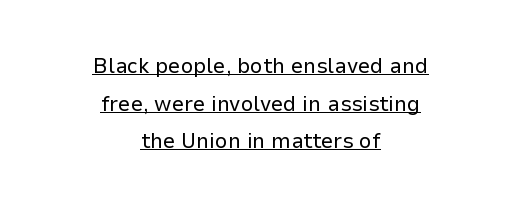
The image shows 22 px text type, upright; set centered, line spacing 1.71x, normal letter spacing, underlined.
